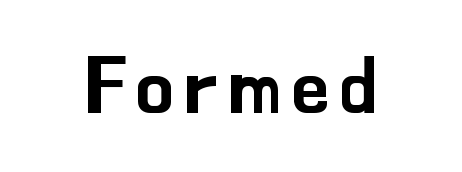
Q: Is the text italic (slanted)? A: No, it is upright.
Q: Is the typeface a serif or a sans-serif typeface? A: Sans-serif.
Q: Is the text underlined? A: No.
Q: Width (condensed, normal, or wide)? A: Normal.
Q: Stroke contrast? A: Low.
Q: x-height? A: Small.
Q: Monospaced? A: No.
